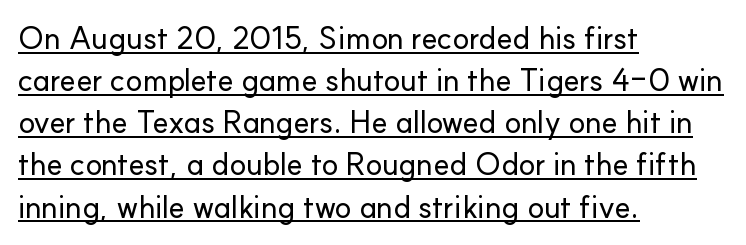
Words appear dense and cohesive because spacing is normal. A roman cut, with each character standing at attention. Whoever set this chose a conventional vertical rhythm. A baseline rule has been typeset under these characters.
